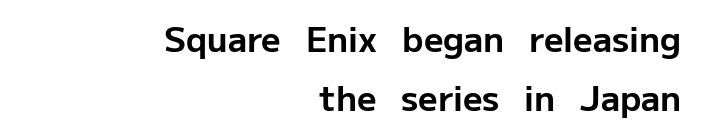
The image shows 34 px bold sans-serif type, upright; set right-aligned, line spacing 1.74x, normal letter spacing, not underlined; low stroke contrast and a medium x-height.
